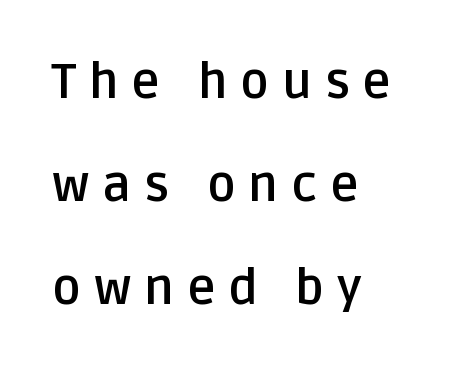
The image shows 49 px semibold sans-serif type, upright; set left-aligned, loose line spacing (2.1x), unusually wide letter spacing (+0.26 em), not underlined; low stroke contrast and a large x-height.
